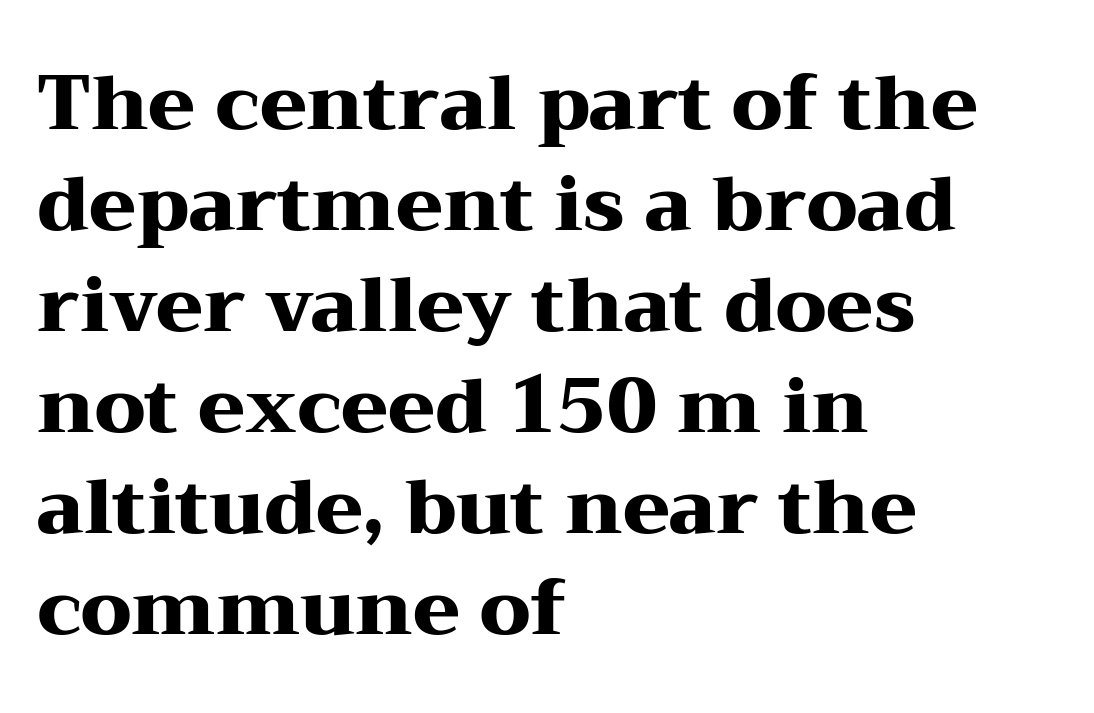
Quick note: interline space is typical. Each word holds together tightly as a unit, with standard inter-letter gaps. No word sits above an underline. Caption: bold face, heavy strokes. Style check: upright.
